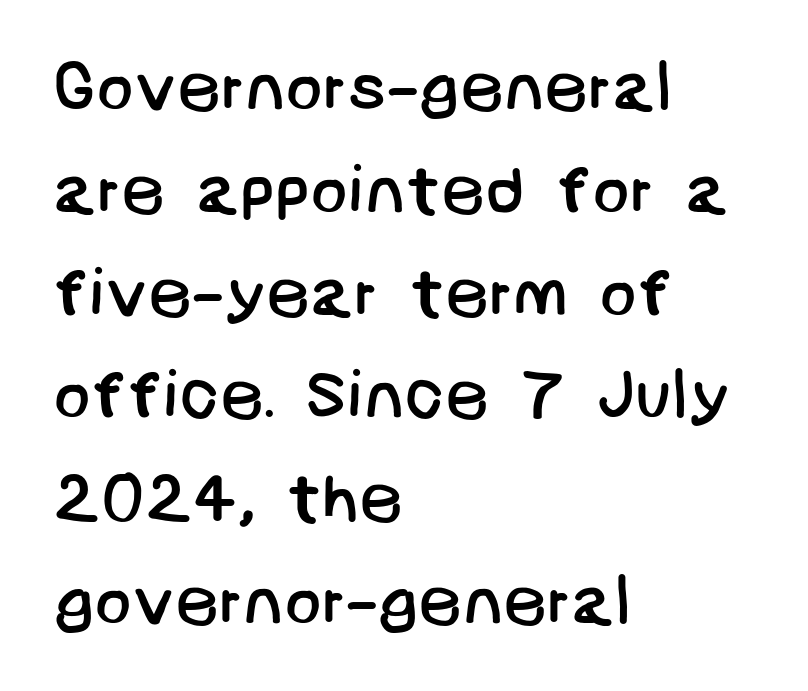
{"serif": "no", "bold": "no", "weight": "regular", "width": "normal", "stroke_contrast": "low", "x_height": "large", "underline": "no", "align": "left", "line_spacing": "normal", "line_spacing_ratio": 1.49, "letter_spacing": "normal", "letter_spacing_em": 0.0, "glyph_px": 69}
